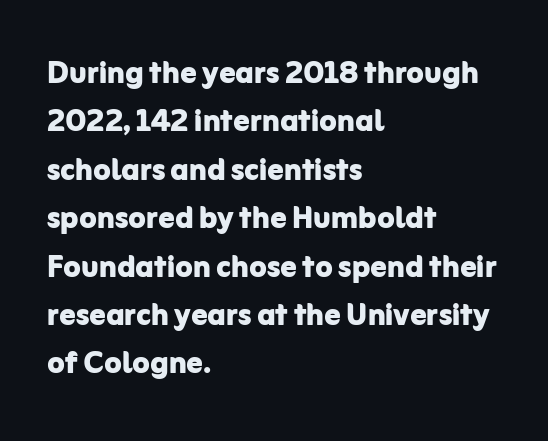
{"serif": "no", "italic": "no", "bold": "yes", "weight": "bold", "width": "normal", "stroke_contrast": "low", "x_height": "medium", "monospaced": "no", "underline": "no", "align": "left", "line_spacing_ratio": 1.21, "letter_spacing": "normal", "letter_spacing_em": 0.0, "glyph_px": 40}
